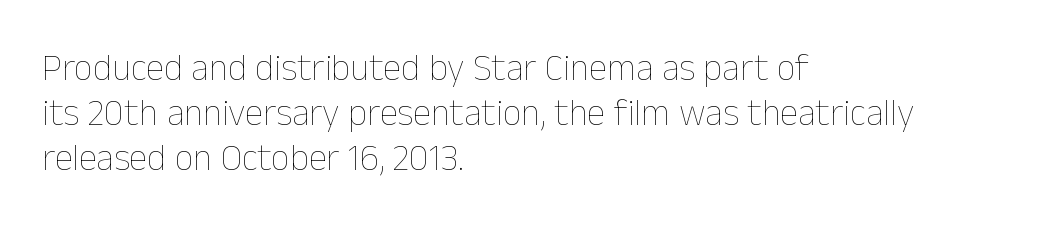
Here the designer chose a conventional face with non-uniform glyph widths. Characters follow at the spacing the type designer built in. Plain, unruled lines of type. Weight: regular or lighter. A roman cut, with each character standing at attention. The lines in this sample share a left origin and differ only in where they stop.
